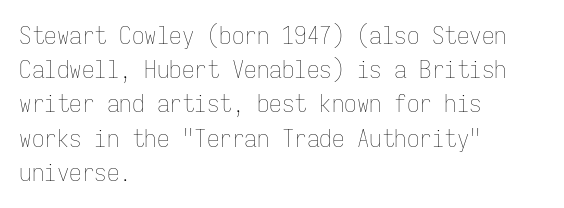
{"italic": "no", "bold": "no", "underline": "no", "align": "left", "line_spacing": "normal", "line_spacing_ratio": 1.37, "letter_spacing": "normal", "letter_spacing_em": 0.0, "glyph_px": 25}
